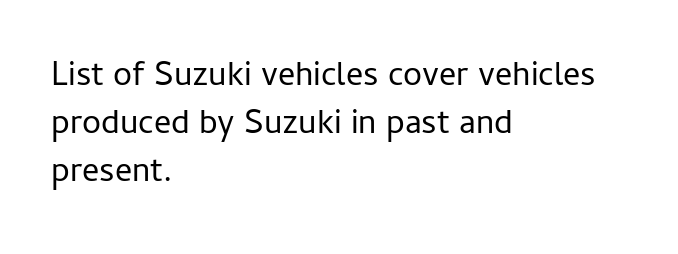
The image shows 34 px regular-weight sans-serif type, upright; set left-aligned, normal line spacing (1.41x), normal letter spacing, not underlined; low stroke contrast and a medium x-height.
